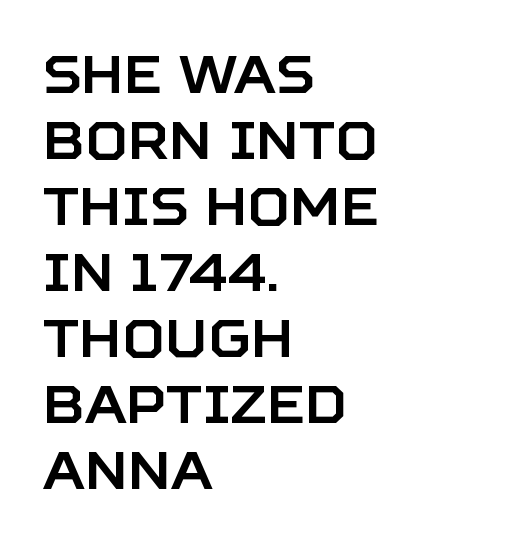
The image shows 52 px sans-serif type, upright; set left-aligned, normal line spacing (1.27x), normal letter spacing, not underlined; low stroke contrast and a large x-height.
